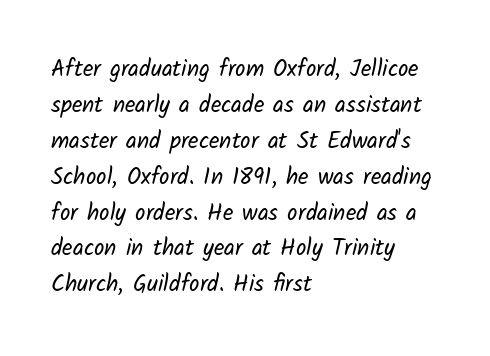
{"bold": "no", "underline": "no", "align": "left", "line_spacing": "normal", "line_spacing_ratio": 1.56, "letter_spacing": "normal", "letter_spacing_em": 0.0, "glyph_px": 23}
